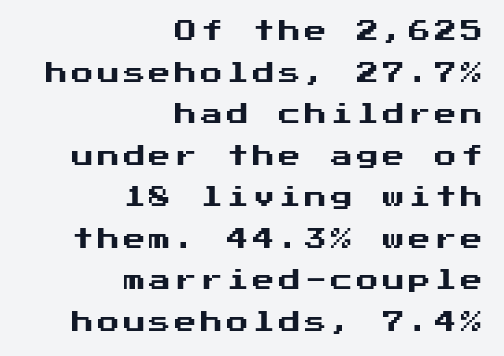
The foot of each line stays bare and open. No italicization has been applied; the sample stays upright. Visually the block forms a straight wall on the right and a jagged coastline on the left.
